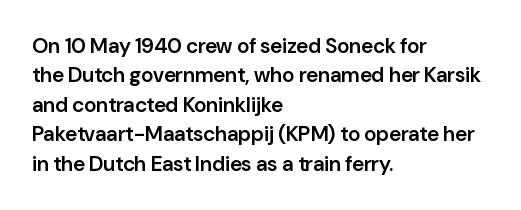
{"italic": "no", "bold": "semi", "underline": "no", "align": "left", "line_spacing": "normal", "line_spacing_ratio": 1.4, "letter_spacing": "normal", "letter_spacing_em": 0.0, "glyph_px": 21}
